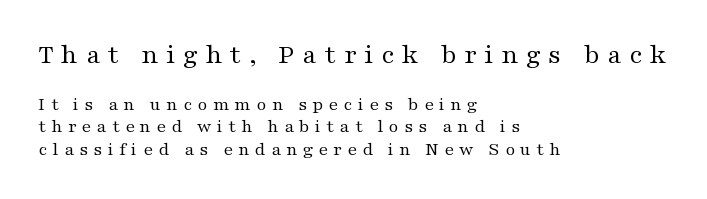
{"serif": "yes", "italic": "no", "bold": "no", "weight": "regular", "width": "wide", "stroke_contrast": "medium", "x_height": "medium", "monospaced": "no", "underline": "no", "align": "left", "line_spacing_ratio": 1.17, "letter_spacing": "wide", "letter_spacing_em": 0.28, "larger_block": "first", "size_ratio": 1.47, "glyph_px": 28}
